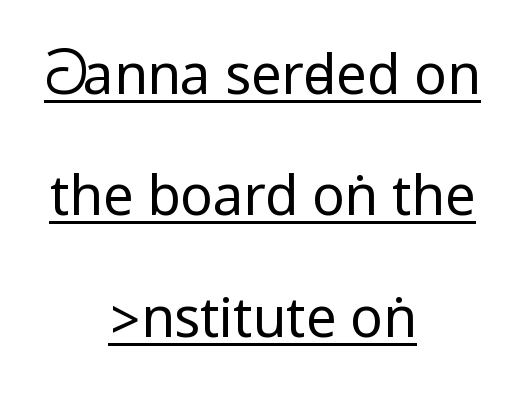
The image shows 54 px regular-weight, condensed sans-serif type, upright; set centered, loose line spacing (2.25x), normal letter spacing, underlined; low stroke contrast.
